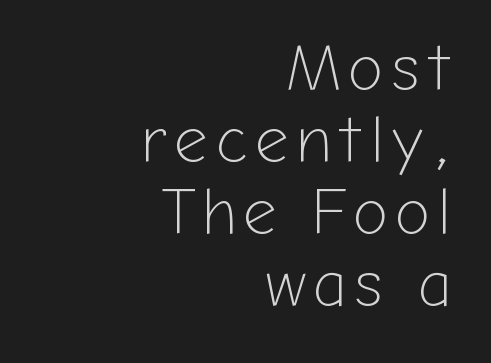
The image shows 66 px light sans-serif type, upright; set right-aligned, tight line spacing (1.09x), not underlined; low stroke contrast and a medium x-height.
